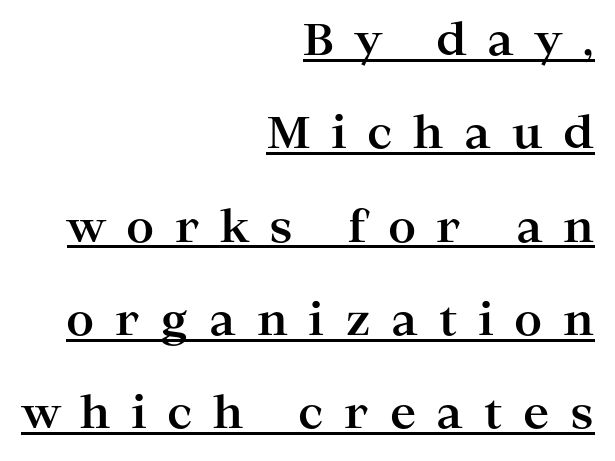
Q: Is the text bold? A: Yes.
Q: Is the text italic (slanted)? A: No, it is upright.
Q: Is the typeface a serif or a sans-serif typeface? A: Serif.
Q: Is the text underlined? A: Yes.
Q: How is the paragraph aligned? A: Right-aligned.
Q: Is the spacing between letters normal or unusually wide? A: Unusually wide.
Q: Is the spacing between lines tight, normal or loose? A: Loose.
Q: Width (condensed, normal, or wide)? A: Wide.
Q: Stroke contrast? A: High.
Q: x-height? A: Medium.
Q: Monospaced? A: No.
